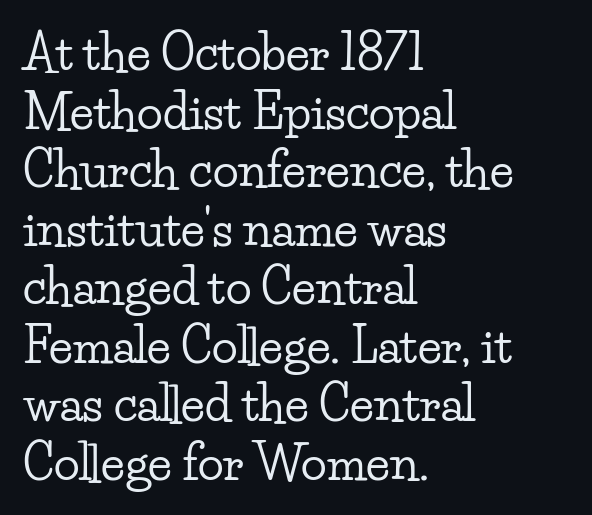
Q: Is the text italic (slanted)? A: No, it is upright.
Q: Is the typeface a serif or a sans-serif typeface? A: Serif.
Q: Is the text underlined? A: No.
Q: How is the paragraph aligned? A: Left-aligned.
Q: Is the spacing between letters normal or unusually wide? A: Normal.
Q: Width (condensed, normal, or wide)? A: Wide.
Q: Stroke contrast? A: Low.
Q: x-height? A: Small.
Q: Monospaced? A: No.
